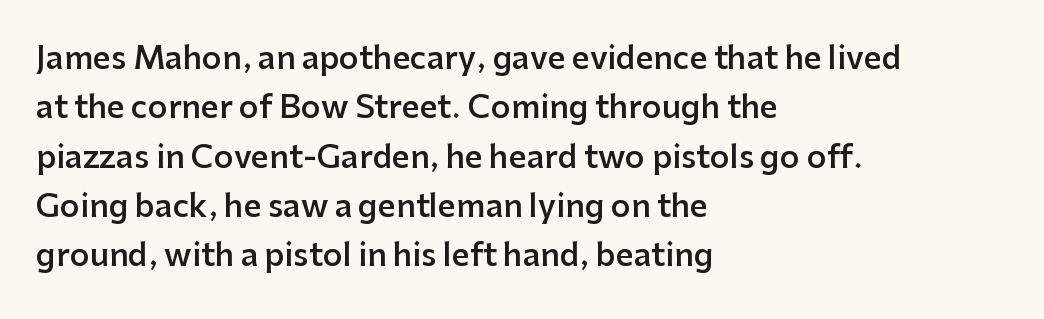
Q: Is the text bold? A: Semi-bold.
Q: Is the text italic (slanted)? A: No, it is upright.
Q: Is the typeface a serif or a sans-serif typeface? A: Sans-serif.
Q: Is the text underlined? A: No.
Q: How is the paragraph aligned? A: Left-aligned.
Q: Is the spacing between letters normal or unusually wide? A: Normal.
Q: Is the spacing between lines tight, normal or loose? A: Normal.
Q: Width (condensed, normal, or wide)? A: Normal.
Q: Stroke contrast? A: Low.
Q: x-height? A: Medium.
Q: Monospaced? A: No.
